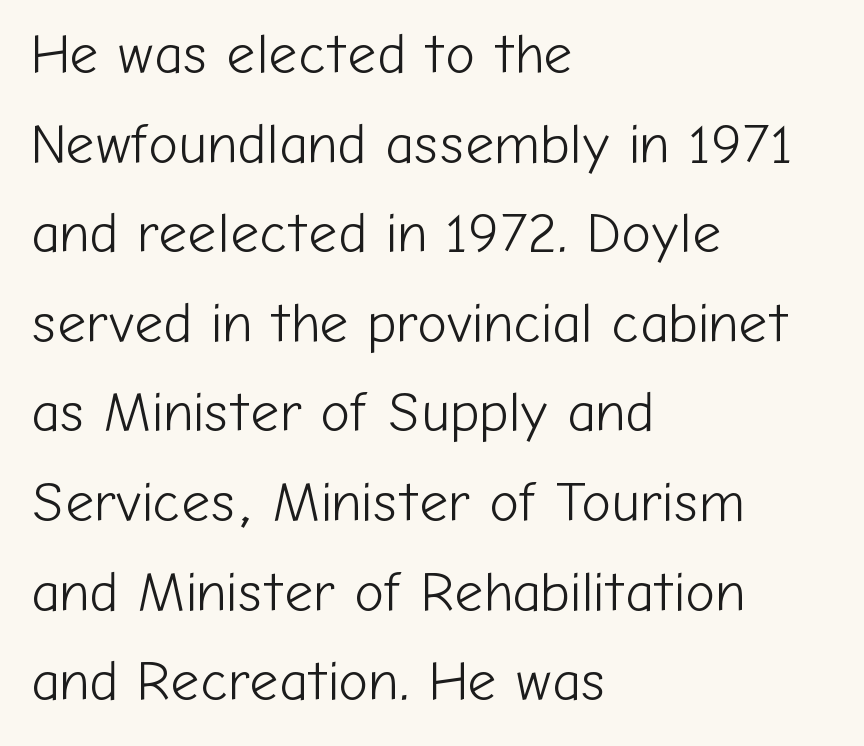
The image shows 56 px light sans-serif type, upright; set left-aligned, normal line spacing (1.6x), normal letter spacing, not underlined; low stroke contrast and a medium x-height.
